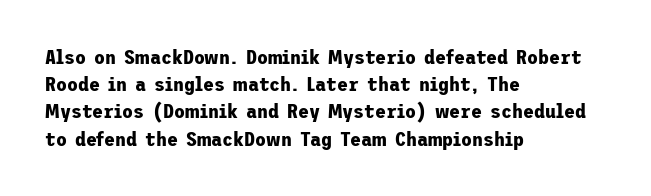
Vertical strokes here are truly vertical. Line spacing here is normal. The rendering anchors every line to the left-hand side. Short note: letters normally spaced. Has an underline been added? It has not. The sample has been set heavy, in full bold.
